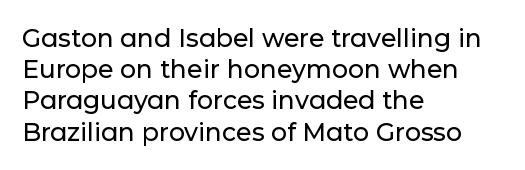
{"italic": "no", "underline": "no", "align": "left", "line_spacing": "normal", "line_spacing_ratio": 1.25, "letter_spacing": "normal", "letter_spacing_em": 0.0, "glyph_px": 25}
